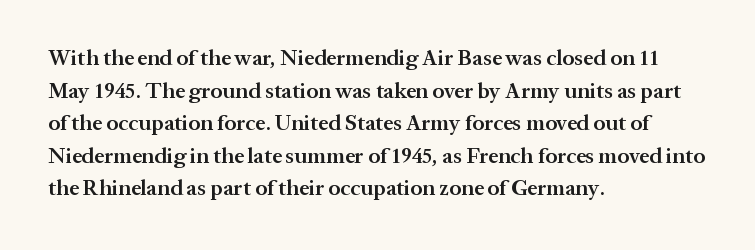
{"italic": "no", "bold": "semi", "underline": "no", "align": "left", "line_spacing": "normal", "line_spacing_ratio": 1.48, "letter_spacing": "normal", "letter_spacing_em": 0.0, "glyph_px": 22}
